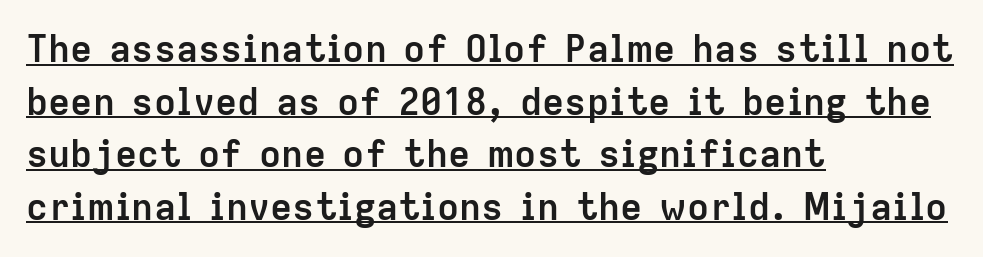
{"serif": "no", "italic": "no", "bold": "yes", "weight": "semibold", "width": "normal", "stroke_contrast": "low", "x_height": "medium", "monospaced": "no", "underline": "yes", "align": "left", "line_spacing": "normal", "line_spacing_ratio": 1.42, "letter_spacing": "normal", "letter_spacing_em": 0.0, "glyph_px": 37}
